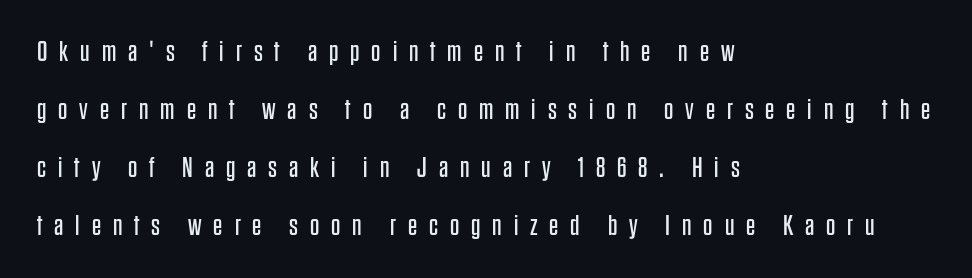
The image shows 29 px regular-weight, condensed sans-serif type, upright; set left-aligned, loose line spacing (2.0x), unusually wide letter spacing (+0.41 em), not underlined; low stroke contrast and a large x-height.
